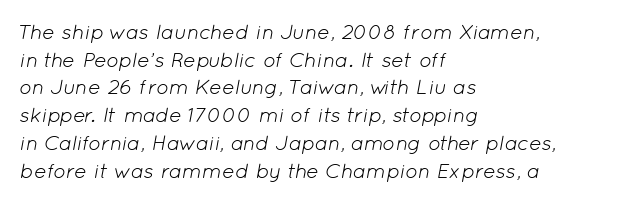
{"italic": "yes", "lean": "right", "slant_degrees": 12, "bold": "no", "underline": "no", "align": "left", "line_spacing": "normal", "line_spacing_ratio": 1.32, "letter_spacing": "normal", "letter_spacing_em": 0.0, "glyph_px": 21}
